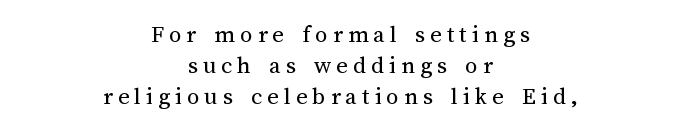
{"italic": "no", "bold": "no", "underline": "no", "align": "center", "line_spacing": "normal", "line_spacing_ratio": 1.25, "letter_spacing": "wide", "letter_spacing_em": 0.2, "glyph_px": 25}
